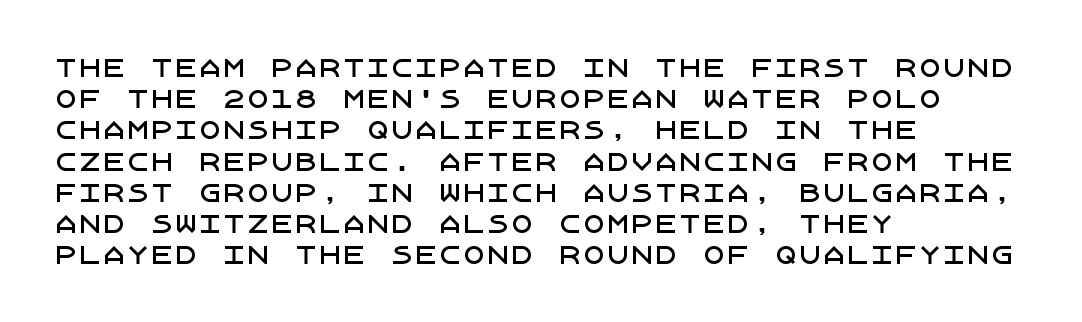
{"italic": "no", "underline": "no", "align": "left", "line_spacing": "normal", "line_spacing_ratio": 1.3, "letter_spacing": "normal", "letter_spacing_em": 0.0, "glyph_px": 24}
